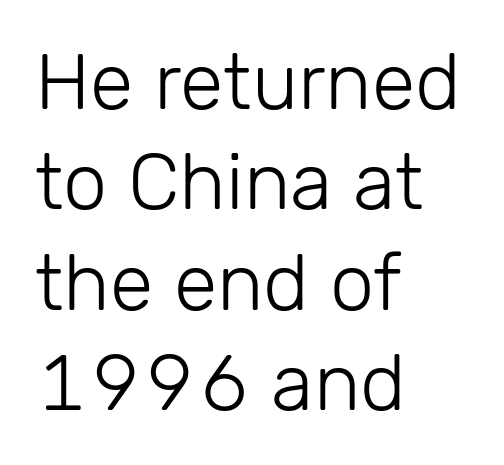
Q: Is the text bold? A: No.
Q: Is the text italic (slanted)? A: No, it is upright.
Q: Is the typeface a serif or a sans-serif typeface? A: Sans-serif.
Q: Is the text underlined? A: No.
Q: How is the paragraph aligned? A: Left-aligned.
Q: Is the spacing between letters normal or unusually wide? A: Normal.
Q: Is the spacing between lines tight, normal or loose? A: Normal.
Q: Width (condensed, normal, or wide)? A: Normal.
Q: Stroke contrast? A: Low.
Q: x-height? A: Medium.
Q: Monospaced? A: No.
